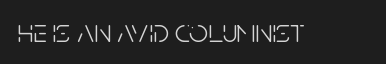
This rendering features lettering with no underline. If you drew a line through each stem, it would be perfectly vertical. Spacing verdict: proportional, widths tailored to each character. The horizontal fit of the characters is conventional and even. Unlike a traditional serif, this face leaves its strokes unadorned. Ink coverage per letter is moderate at most.
